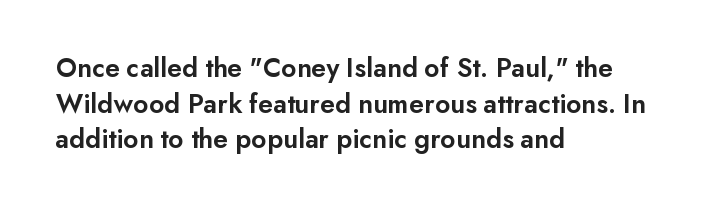
The image shows 28 px semibold sans-serif type, upright; set left-aligned, normal line spacing (1.27x), normal letter spacing, not underlined; low stroke contrast and a small x-height.
